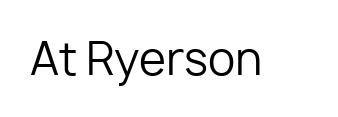
A roman cut, with each character standing at attention. Spacing between characters is what you'd get straight out of the box. A typesetter would call this proportional, since set widths differ per character. Check where the strokes stop: nothing finishes them off — pure sans.
